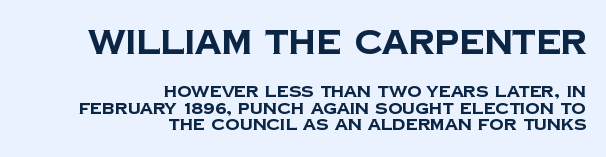
Q: Is the text bold? A: Yes.
Q: Is the typeface a serif or a sans-serif typeface? A: Sans-serif.
Q: Is the text underlined? A: No.
Q: How is the paragraph aligned? A: Right-aligned.
Q: Is the spacing between letters normal or unusually wide? A: Normal.
Q: Is the spacing between lines tight, normal or loose? A: Tight.
Q: Which block of text is set in a larger size, the first (top) or the second (bottom)? A: The first (top) one.
Q: Width (condensed, normal, or wide)? A: Normal.
Q: Stroke contrast? A: Low.
Q: x-height? A: Large.
Q: Monospaced? A: No.
